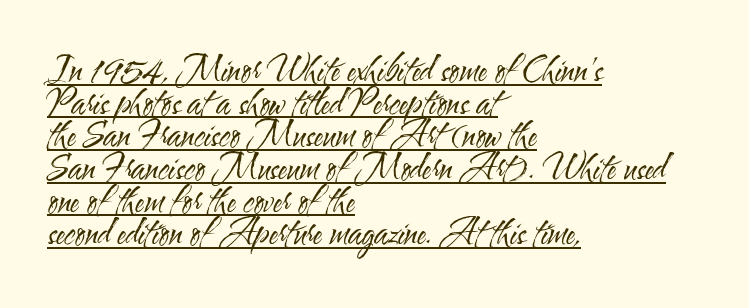
{"serif": "no", "bold": "no", "weight": "regular", "width": "condensed", "stroke_contrast": "medium", "x_height": "small", "monospaced": "no", "underline": "yes", "align": "left", "line_spacing": "tight", "line_spacing_ratio": 0.96, "letter_spacing": "normal", "letter_spacing_em": 0.0, "glyph_px": 34}
